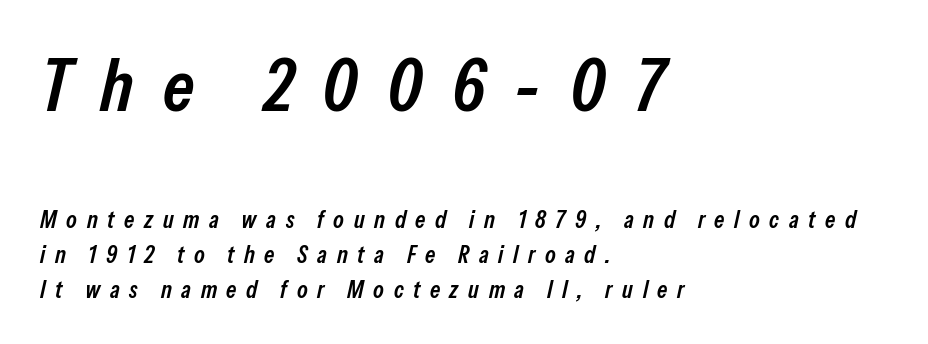
{"italic": "yes", "lean": "right", "slant_degrees": 13, "bold": "semi", "weight": "semibold", "width": "condensed", "stroke_contrast": "low", "x_height": "medium", "monospaced": "no", "underline": "no", "align": "left", "line_spacing": "normal", "line_spacing_ratio": 1.45, "letter_spacing": "wide", "letter_spacing_em": 0.4, "larger_block": "first", "size_ratio": 3.04, "glyph_px": 73}
